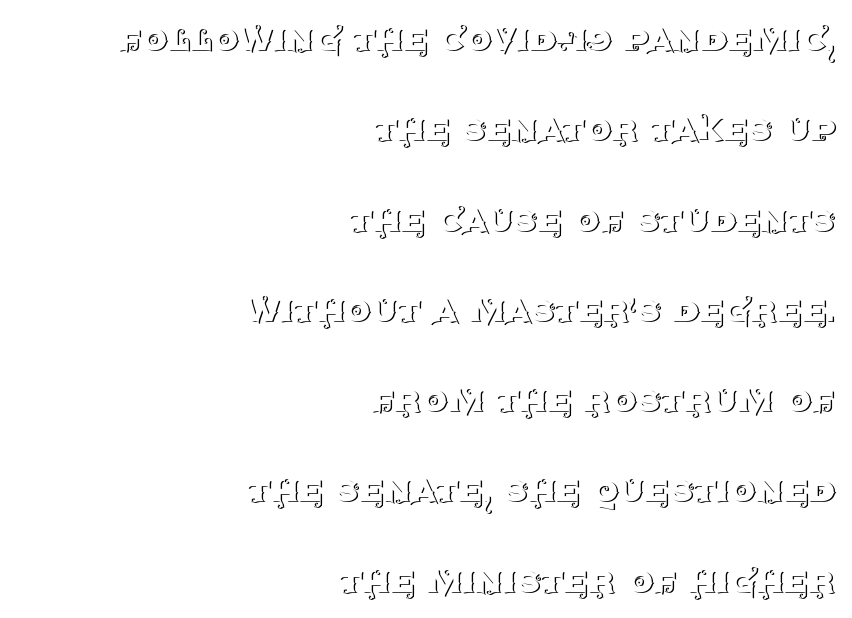
Q: Is the text bold? A: No.
Q: Is the text italic (slanted)? A: No, it is upright.
Q: Is the typeface a serif or a sans-serif typeface? A: Serif.
Q: Is the text underlined? A: No.
Q: How is the paragraph aligned? A: Right-aligned.
Q: Is the spacing between letters normal or unusually wide? A: Normal.
Q: Is the spacing between lines tight, normal or loose? A: Loose.
Q: Width (condensed, normal, or wide)? A: Normal.
Q: Stroke contrast? A: Medium.
Q: x-height? A: Large.
Q: Monospaced? A: No.
